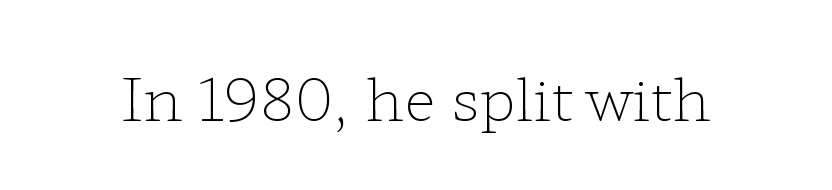
The image shows 59 px light, wide serif type, upright; set normal letter spacing, not underlined; low stroke contrast and a medium x-height.
